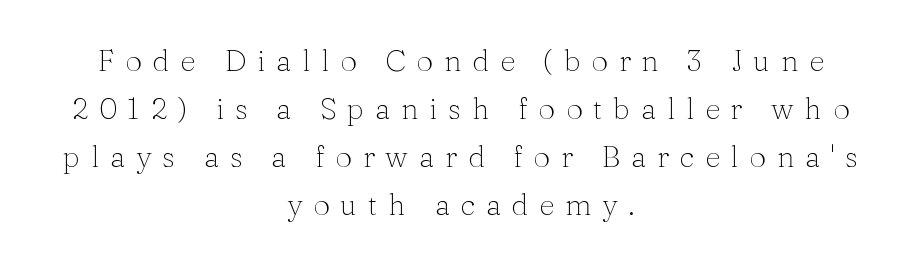
Q: Is the text bold? A: No.
Q: Is the text italic (slanted)? A: No, it is upright.
Q: Is the typeface a serif or a sans-serif typeface? A: Serif.
Q: Is the text underlined? A: No.
Q: How is the paragraph aligned? A: Centered.
Q: Is the spacing between letters normal or unusually wide? A: Unusually wide.
Q: Is the spacing between lines tight, normal or loose? A: Normal.
Q: Width (condensed, normal, or wide)? A: Normal.
Q: Stroke contrast? A: Medium.
Q: x-height? A: Medium.
Q: Monospaced? A: No.
